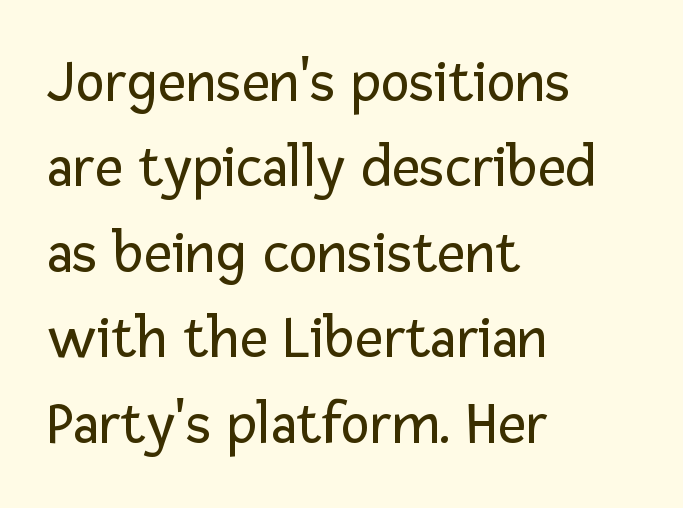
{"serif": "no", "italic": "no", "bold": "no", "weight": "regular", "width": "normal", "stroke_contrast": "low", "x_height": "medium", "monospaced": "no", "underline": "no", "align": "left", "line_spacing": "normal", "line_spacing_ratio": 1.4, "letter_spacing": "normal", "letter_spacing_em": 0.0, "glyph_px": 61}
